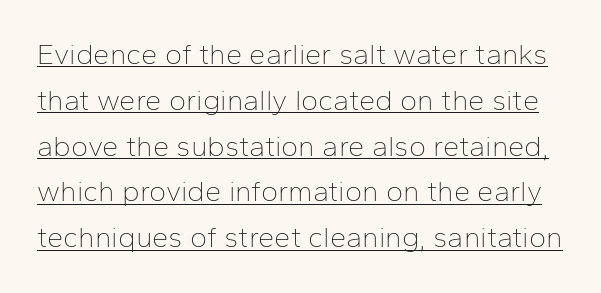
{"serif": "no", "italic": "no", "bold": "no", "weight": "thin", "width": "normal", "stroke_contrast": "low", "x_height": "medium", "monospaced": "no", "underline": "yes", "line_spacing": "normal", "line_spacing_ratio": 1.58, "letter_spacing": "normal", "letter_spacing_em": 0.0, "glyph_px": 29}
